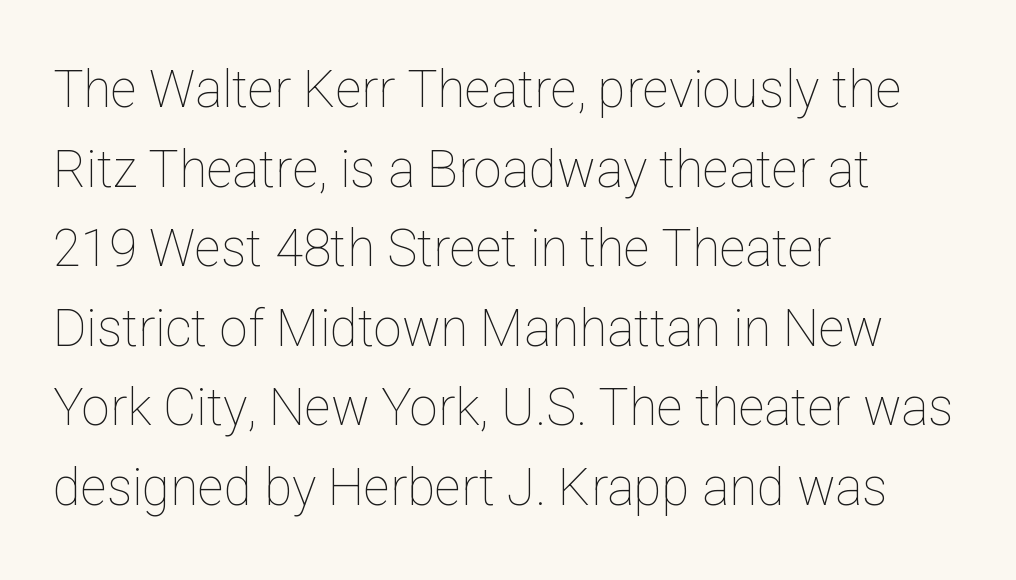
Proportional: the letters do not fall into vertical columns. Posture: vertical. The lines are quadded left. The lines sit at an ordinary, default distance from one another.
